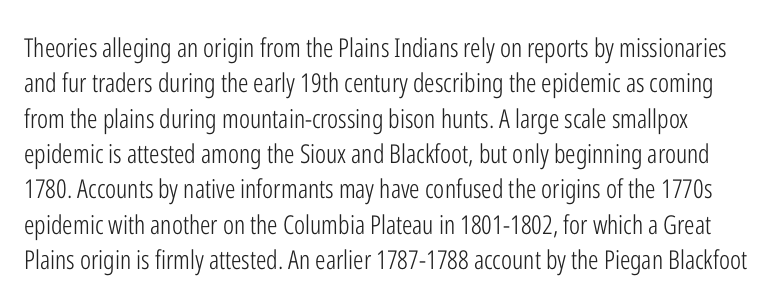
Spacing between characters is what you'd get straight out of the box. Honestly, the row spacing looks completely unremarkable. A light-to-regular cut is what we see here. Just letters on the line, the space beneath them empty. This is the regular roman posture of the typeface.
